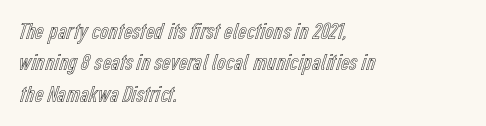
Here the glyphs are tracked normally, forming tight word shapes. Type without underlining. A classic flush-left, rag-right setting is used for this passage.
